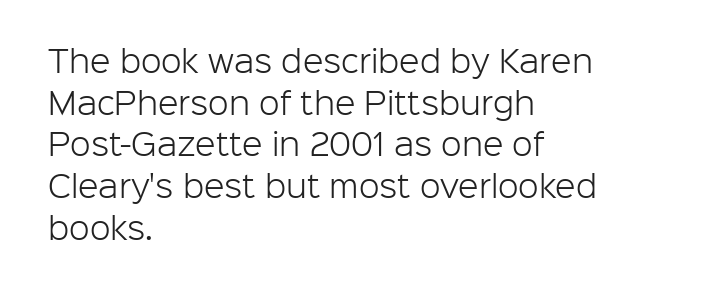
Q: Is the text bold? A: No.
Q: Is the text italic (slanted)? A: No, it is upright.
Q: Is the typeface a serif or a sans-serif typeface? A: Sans-serif.
Q: Is the text underlined? A: No.
Q: How is the paragraph aligned? A: Left-aligned.
Q: Is the spacing between letters normal or unusually wide? A: Normal.
Q: Is the spacing between lines tight, normal or loose? A: Normal.
Q: Width (condensed, normal, or wide)? A: Normal.
Q: Stroke contrast? A: Low.
Q: x-height? A: Medium.
Q: Monospaced? A: No.
